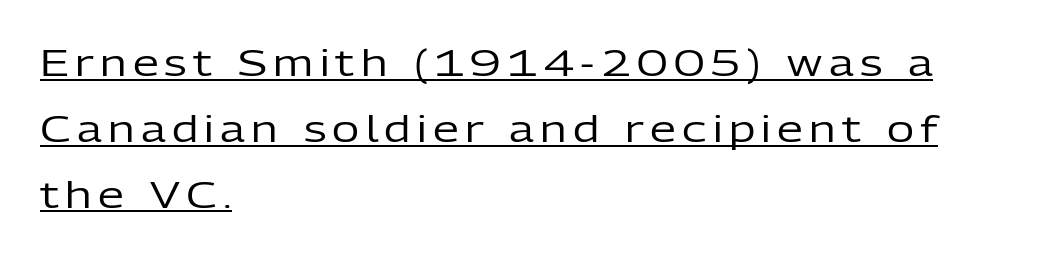
Horizontal alignment here is leftward, the default for most running prose. Counters stay open thanks to moderate or lighter strokes. Students, observe the line beneath the letters — that is underlining. The passage shown is typed in a proportional face where columns would drift. The face used here is a sans, in the tradition of grotesques and geometrics.
